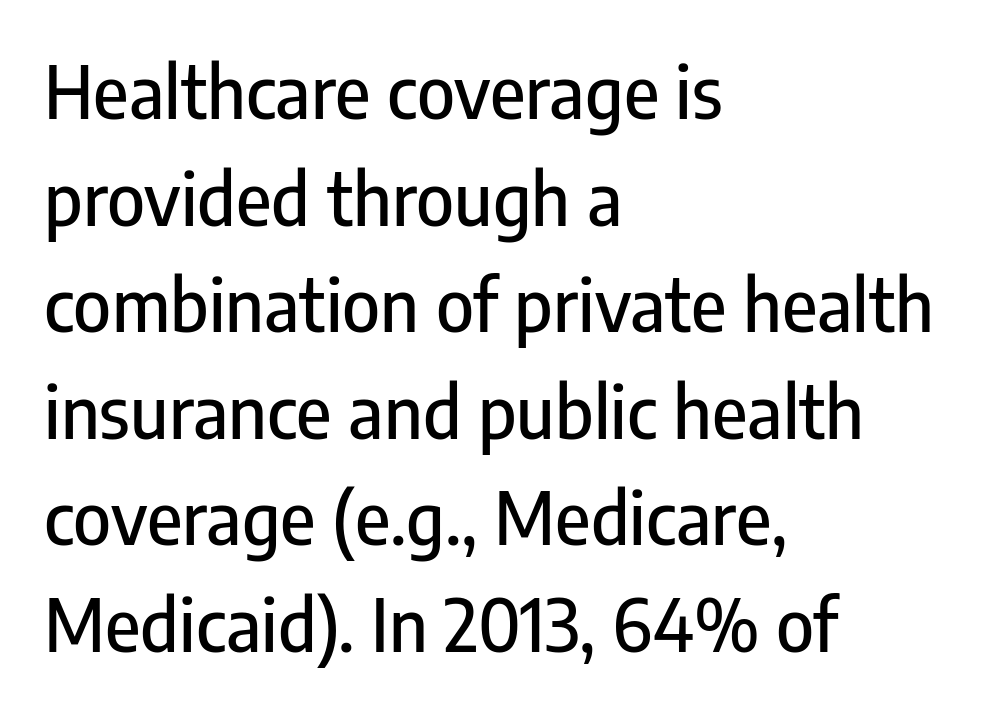
Which margin do the lines hug? The left one — the right edge is uneven. The passage shown is typed in a proportional face where columns would drift. The lettering stays uniformly vertical, giving the passage a roman look. The face used here is rendered with its standard letterfit.
